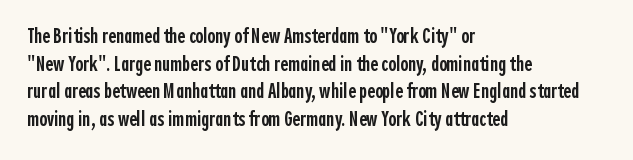
The image shows 21 px text type, upright; set left-aligned, normal line spacing (1.32x), normal letter spacing, not underlined.
